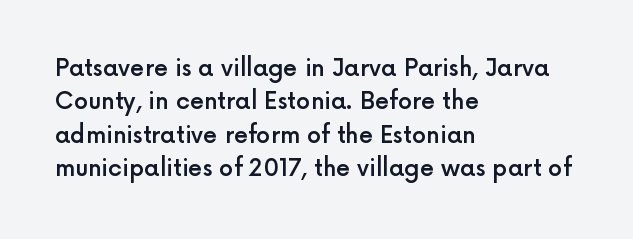
{"italic": "no", "bold": "semi", "underline": "no", "align": "left", "line_spacing": "normal", "line_spacing_ratio": 1.45, "letter_spacing": "normal", "letter_spacing_em": 0.0, "glyph_px": 23}
